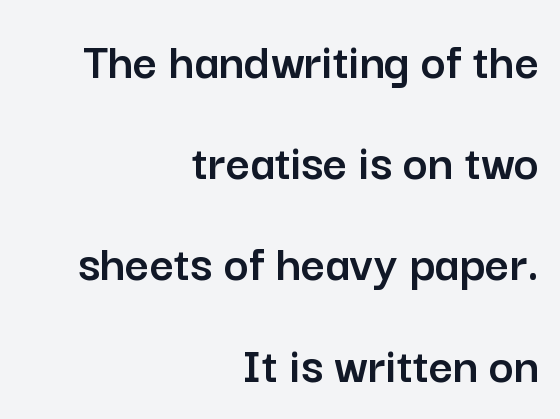
{"serif": "no", "italic": "no", "width": "normal", "stroke_contrast": "low", "x_height": "medium", "monospaced": "no", "underline": "no", "align": "right", "line_spacing": "loose", "line_spacing_ratio": 1.91, "letter_spacing": "normal", "letter_spacing_em": 0.0, "glyph_px": 53}
